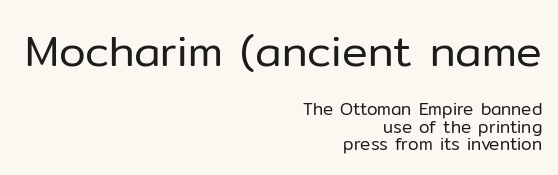
Clear beneath every line of the passage. Reading down the block, your eye finds every line finishing at a fixed right position. The type is set solid horizontally, with unmodified tracking. Note: larger setting up top, smaller setting below.
